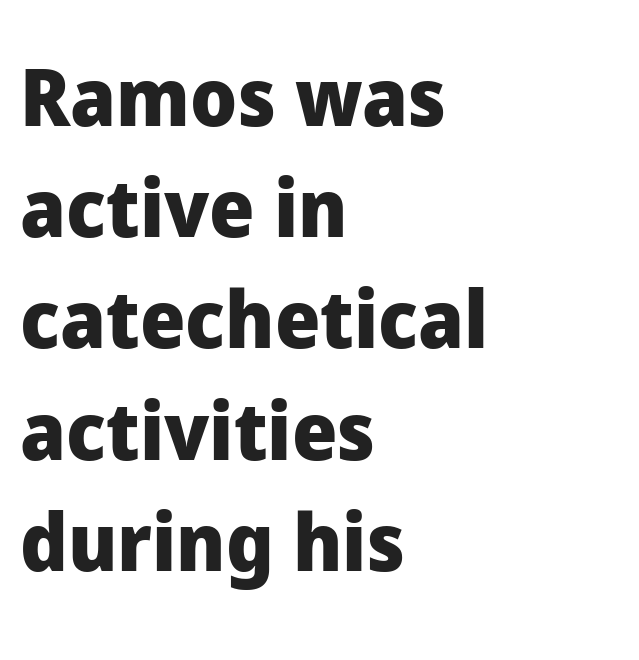
Q: Is the text bold? A: Yes.
Q: Is the text italic (slanted)? A: No, it is upright.
Q: Is the typeface a serif or a sans-serif typeface? A: Sans-serif.
Q: Is the text underlined? A: No.
Q: How is the paragraph aligned? A: Left-aligned.
Q: Is the spacing between letters normal or unusually wide? A: Normal.
Q: Is the spacing between lines tight, normal or loose? A: Normal.
Q: Width (condensed, normal, or wide)? A: Normal.
Q: Stroke contrast? A: Low.
Q: x-height? A: Medium.
Q: Monospaced? A: No.
